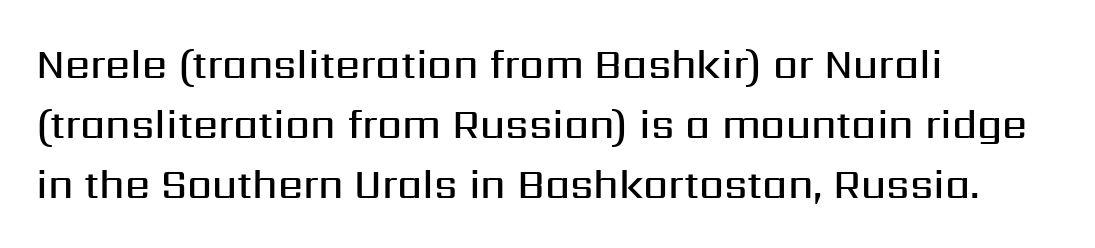
Q: Is the text bold? A: Semi-bold.
Q: Is the text italic (slanted)? A: No, it is upright.
Q: Is the typeface a serif or a sans-serif typeface? A: Sans-serif.
Q: Is the text underlined? A: No.
Q: How is the paragraph aligned? A: Left-aligned.
Q: Is the spacing between letters normal or unusually wide? A: Normal.
Q: Is the spacing between lines tight, normal or loose? A: Normal.
Q: Width (condensed, normal, or wide)? A: Normal.
Q: Stroke contrast? A: Medium.
Q: x-height? A: Medium.
Q: Monospaced? A: No.
